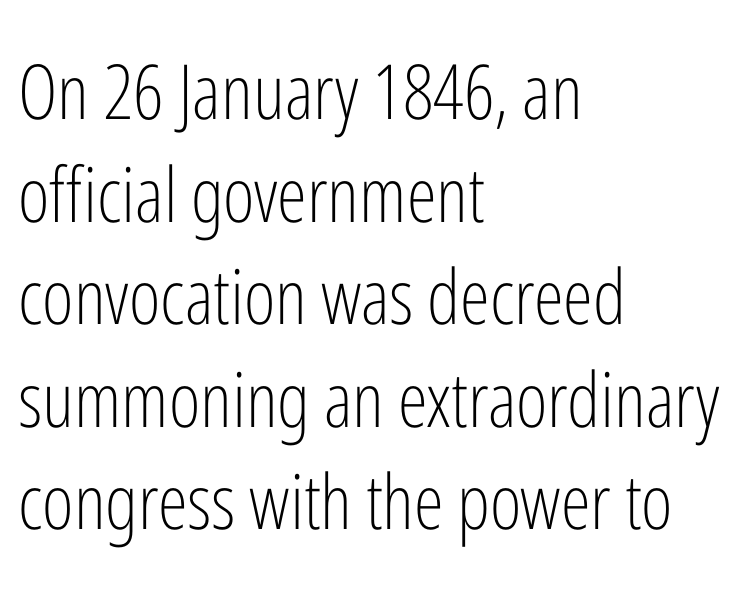
The leading is moderate, giving the passage an even texture. No extra ink here — the face is not bold. These lines are rendered in a variable-pitch font. Descenders hang freely into open space. The letters stand upright; this is a roman face.
